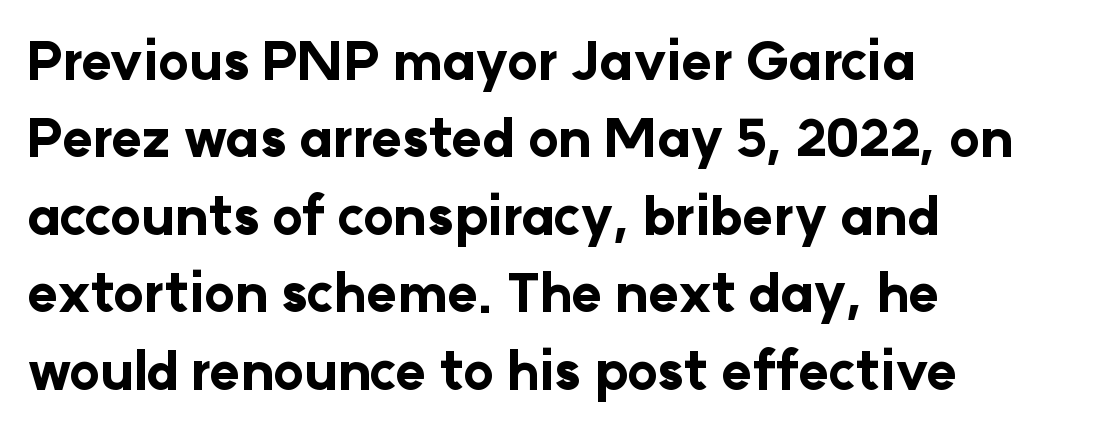
Q: Is the text bold? A: Yes.
Q: Is the text italic (slanted)? A: No, it is upright.
Q: Is the typeface a serif or a sans-serif typeface? A: Sans-serif.
Q: Is the text underlined? A: No.
Q: How is the paragraph aligned? A: Left-aligned.
Q: Is the spacing between letters normal or unusually wide? A: Normal.
Q: Is the spacing between lines tight, normal or loose? A: Normal.
Q: Width (condensed, normal, or wide)? A: Normal.
Q: Stroke contrast? A: Low.
Q: x-height? A: Medium.
Q: Monospaced? A: No.
